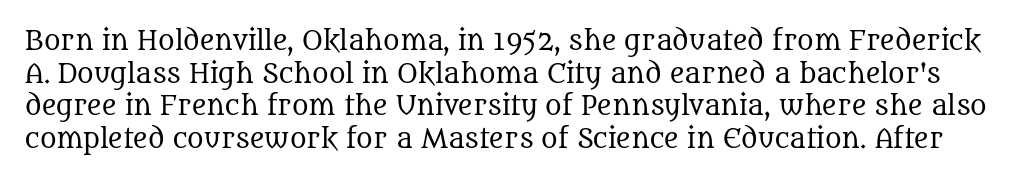
{"italic": "no", "bold": "no", "underline": "no", "line_spacing": "normal", "line_spacing_ratio": 1.31, "letter_spacing": "normal", "letter_spacing_em": 0.0, "glyph_px": 25}
